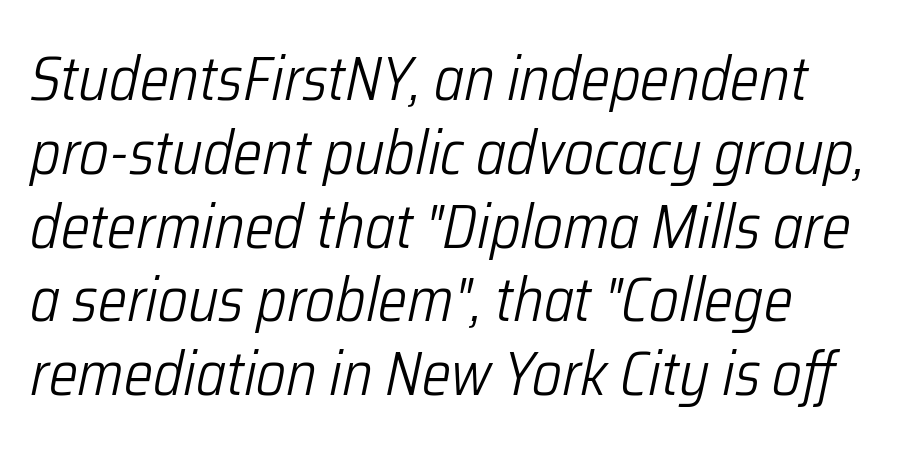
The image shows 61 px light, condensed type, italic (leaning right); set left-aligned, line spacing 1.21x, normal letter spacing, not underlined; low stroke contrast and a medium x-height.
